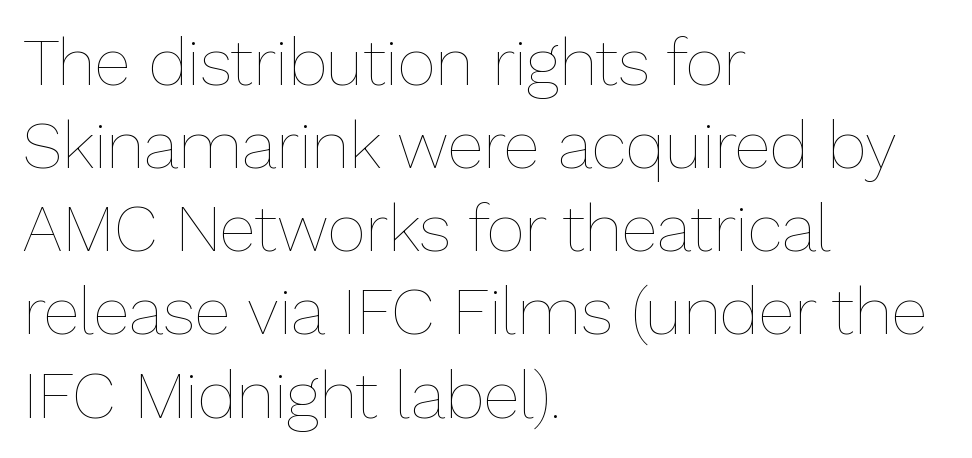
Q: Is the text bold? A: No.
Q: Is the text italic (slanted)? A: No, it is upright.
Q: Is the text underlined? A: No.
Q: How is the paragraph aligned? A: Left-aligned.
Q: Is the spacing between letters normal or unusually wide? A: Normal.
Q: Is the spacing between lines tight, normal or loose? A: Normal.
Q: Width (condensed, normal, or wide)? A: Normal.
Q: Stroke contrast? A: Low.
Q: x-height? A: Medium.
Q: Monospaced? A: No.
